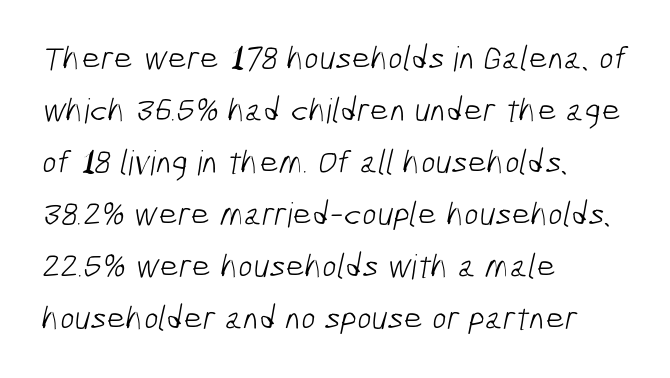
Q: Is the text bold? A: No.
Q: Is the typeface a serif or a sans-serif typeface? A: Sans-serif.
Q: Is the text underlined? A: No.
Q: How is the paragraph aligned? A: Left-aligned.
Q: Is the spacing between letters normal or unusually wide? A: Normal.
Q: Is the spacing between lines tight, normal or loose? A: Normal.
Q: Width (condensed, normal, or wide)? A: Condensed.
Q: Stroke contrast? A: Low.
Q: x-height? A: Medium.
Q: Monospaced? A: No.
